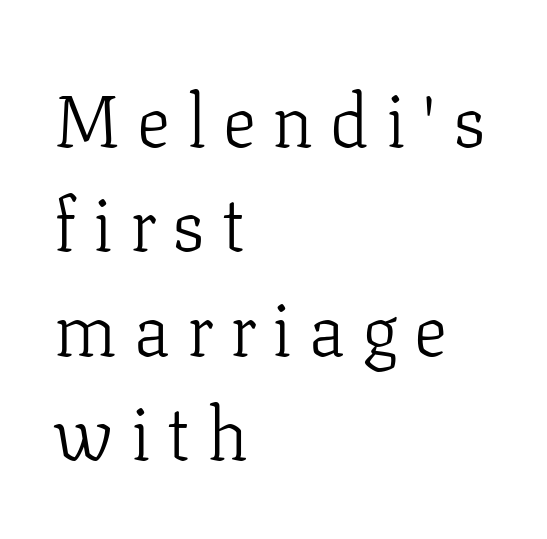
The image shows 74 px light serif type, upright; set left-aligned, normal line spacing (1.41x), unusually wide letter spacing (+0.23 em), not underlined; low stroke contrast and a medium x-height.
